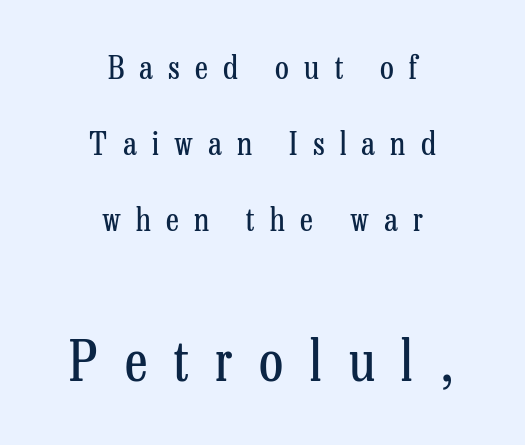
The image shows 56 px regular-weight, condensed serif type, upright; set centered, loose line spacing (2.37x), unusually wide letter spacing (+0.48 em), not underlined; the second (bottom) block is 1.75x larger; low stroke contrast and a medium x-height.
